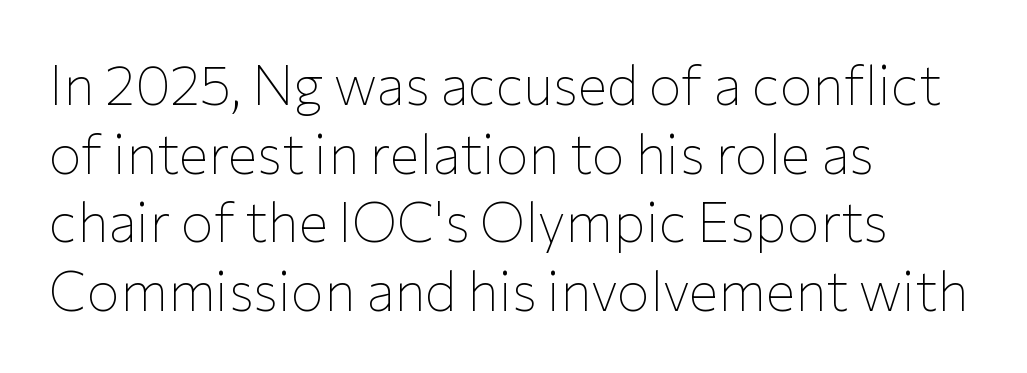
Q: Is the text bold? A: No.
Q: Is the text italic (slanted)? A: No, it is upright.
Q: Is the typeface a serif or a sans-serif typeface? A: Sans-serif.
Q: Is the text underlined? A: No.
Q: How is the paragraph aligned? A: Left-aligned.
Q: Is the spacing between letters normal or unusually wide? A: Normal.
Q: Is the spacing between lines tight, normal or loose? A: Normal.
Q: Width (condensed, normal, or wide)? A: Normal.
Q: Stroke contrast? A: Low.
Q: x-height? A: Medium.
Q: Monospaced? A: No.
